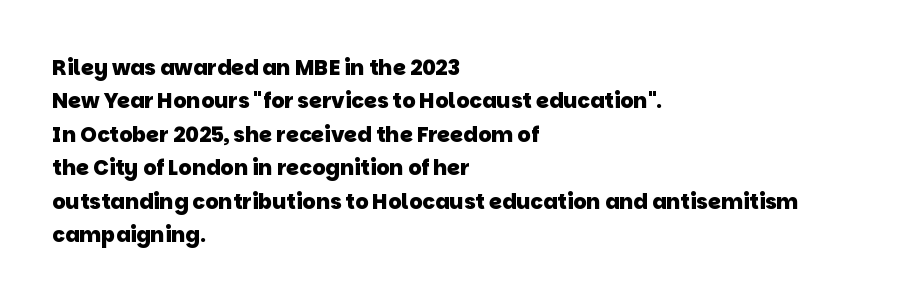
Q: Is the text bold? A: Yes.
Q: Is the text underlined? A: No.
Q: How is the paragraph aligned? A: Left-aligned.
Q: Is the spacing between letters normal or unusually wide? A: Normal.
Q: Is the spacing between lines tight, normal or loose? A: Normal.
